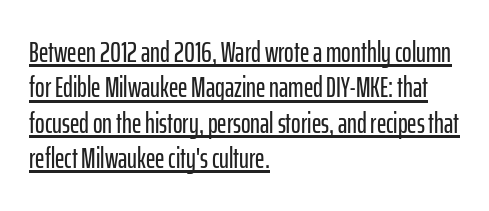
{"serif": "no", "italic": "no", "width": "condensed", "stroke_contrast": "low", "x_height": "medium", "monospaced": "no", "underline": "yes", "align": "left", "line_spacing_ratio": 1.22, "letter_spacing": "normal", "letter_spacing_em": 0.0, "glyph_px": 29}
